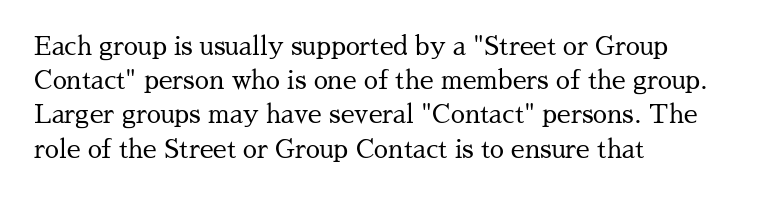
The area under the type is left untouched. A roman cut, with each character standing at attention. Observe the ordinary spacing: letters are neighbours, not strangers. Notice how the passage keeps a crisp vertical edge on the left only.
